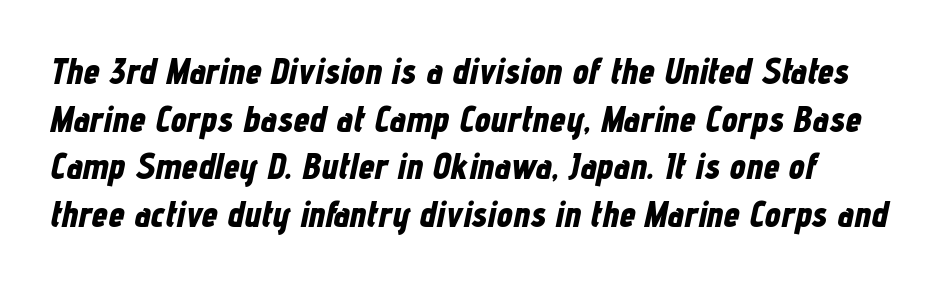
Students, observe: this is what conventionally led text looks like. Check under the words: just untouched page. Here the designer chose a conventional face with non-uniform glyph widths. The characters look thick and weighty, a clear bold. The paragraph shown leans on its left margin.
